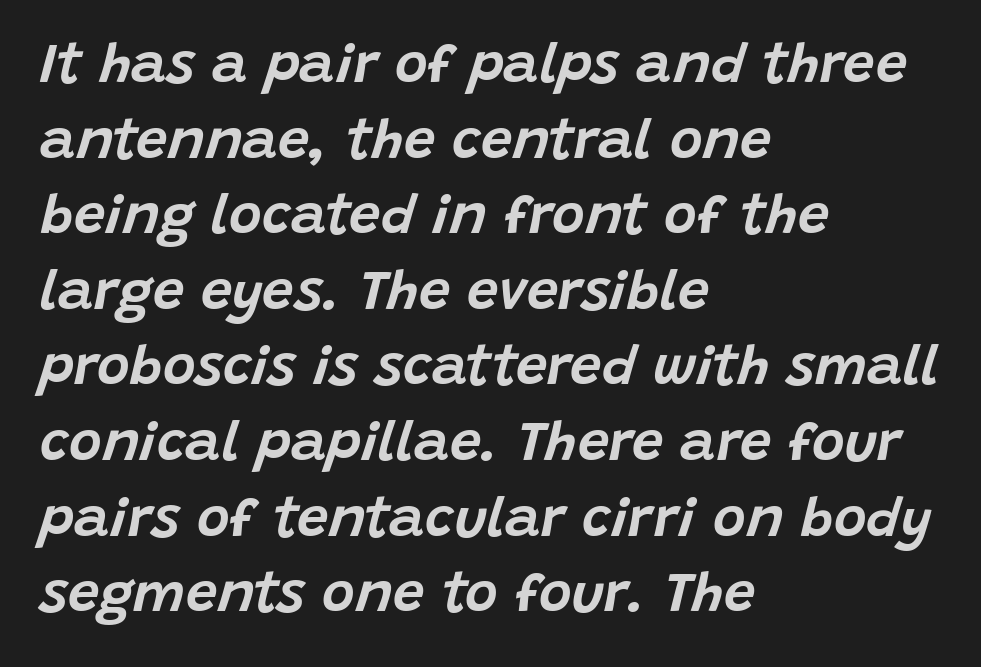
{"italic": "yes", "lean": "right", "slant_degrees": 15, "width": "normal", "stroke_contrast": "low", "x_height": "large", "monospaced": "no", "underline": "no", "align": "left", "line_spacing": "normal", "line_spacing_ratio": 1.35, "letter_spacing": "normal", "letter_spacing_em": 0.0, "glyph_px": 56}
